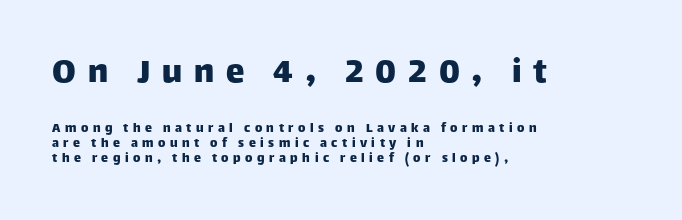
The image shows 37 px sans-serif type, upright; set left-aligned, tight line spacing (1.05x), unusually wide letter spacing (+0.32 em), not underlined; the first (top) block is 2.64x larger; low stroke contrast and a large x-height.
